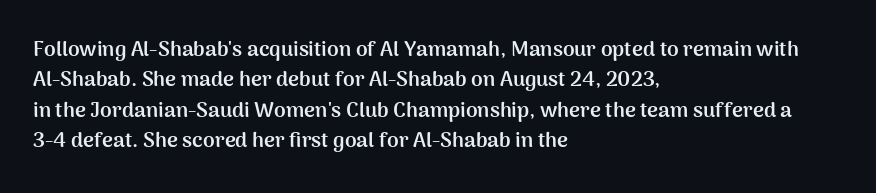
{"italic": "no", "bold": "yes", "underline": "no", "align": "left", "line_spacing": "normal", "line_spacing_ratio": 1.45, "letter_spacing": "normal", "letter_spacing_em": 0.0, "glyph_px": 21}
